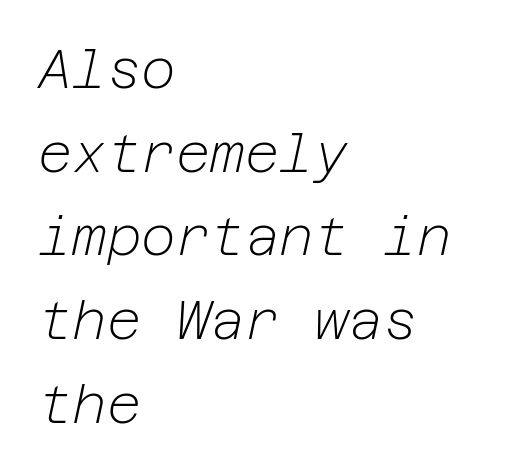
Q: Is the text bold? A: No.
Q: Is the text italic (slanted)? A: Yes, it leans right by about 12 degrees.
Q: Is the text underlined? A: No.
Q: How is the paragraph aligned? A: Left-aligned.
Q: Is the spacing between letters normal or unusually wide? A: Normal.
Q: Is the spacing between lines tight, normal or loose? A: Normal.
Q: Width (condensed, normal, or wide)? A: Normal.
Q: Stroke contrast? A: Low.
Q: x-height? A: Medium.
